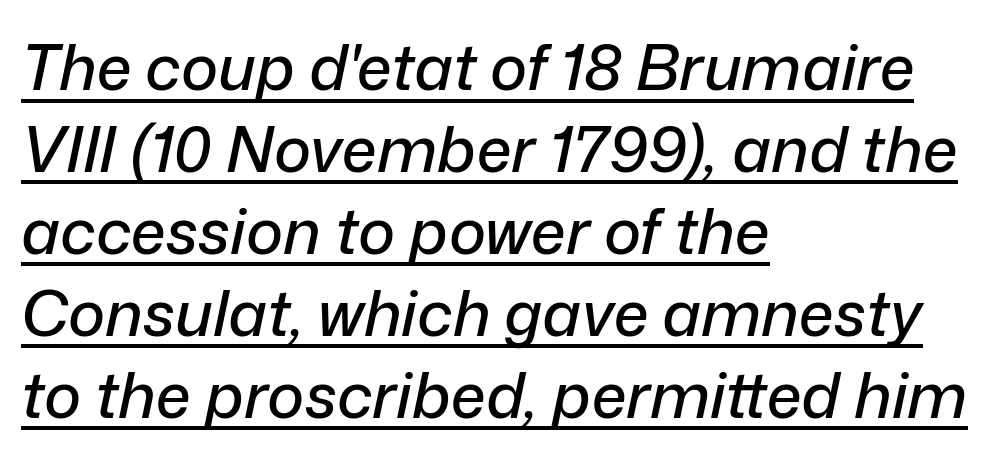
The image shows 63 px text type, italic (leaning right); set left-aligned, normal line spacing (1.3x), normal letter spacing, underlined; low stroke contrast and a medium x-height.
